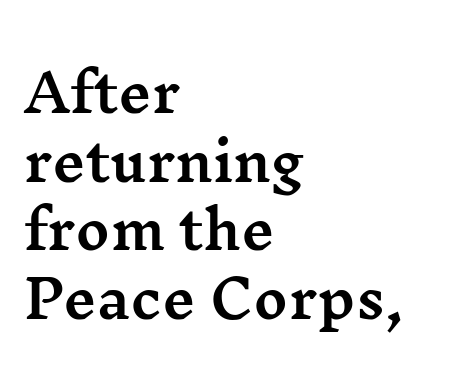
Letterform terminals end in serifs throughout the passage. Vertical spacing — default. Look at the tracking — it's just the regular setting, nothing added. When letters stand straight like this, we call the style roman or upright.
